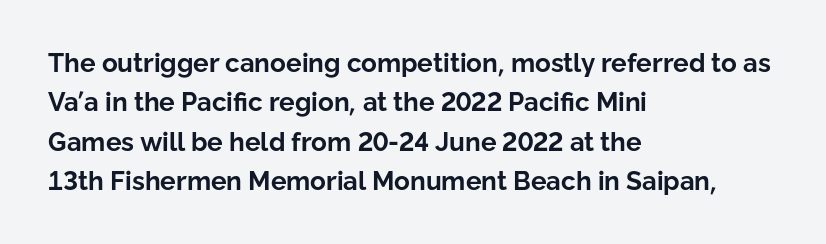
The image shows 26 px bold type, upright; set left-aligned, normal line spacing (1.51x), normal letter spacing, not underlined.
